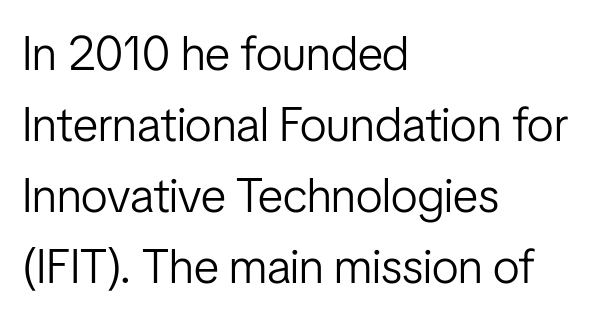
{"serif": "no", "italic": "no", "bold": "no", "weight": "light", "width": "condensed", "stroke_contrast": "low", "x_height": "medium", "monospaced": "no", "underline": "no", "align": "left", "line_spacing": "normal", "line_spacing_ratio": 1.48, "letter_spacing": "normal", "letter_spacing_em": 0.0, "glyph_px": 48}
